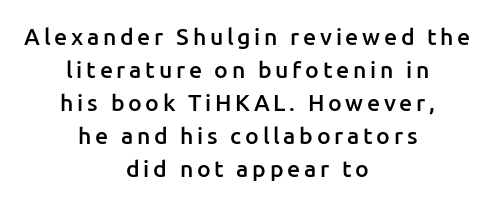
{"italic": "no", "bold": "semi", "underline": "no", "align": "center", "line_spacing": "normal", "line_spacing_ratio": 1.44, "glyph_px": 23}
